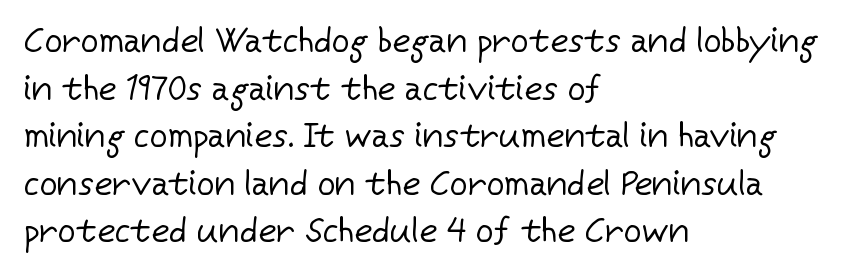
The image shows 35 px regular-weight sans-serif type, upright; set left-aligned, normal line spacing (1.36x), normal letter spacing, not underlined; low stroke contrast and a medium x-height.
